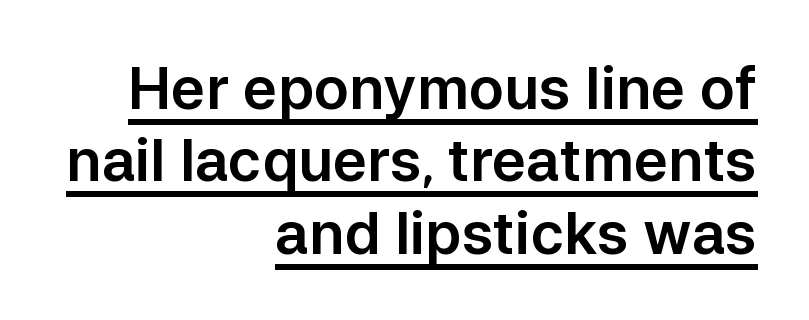
The leading is moderate, giving the passage an even texture. Horizontal alignment here is rightward, an uncommon choice for prose. The rendering uses natural spacing where letterforms have individual widths. The gaps between neighbouring characters are ordinary and unremarkable. Every stem runs plumb, perpendicular to the baseline. The designer went with a sans here, leaving each stem footless.
